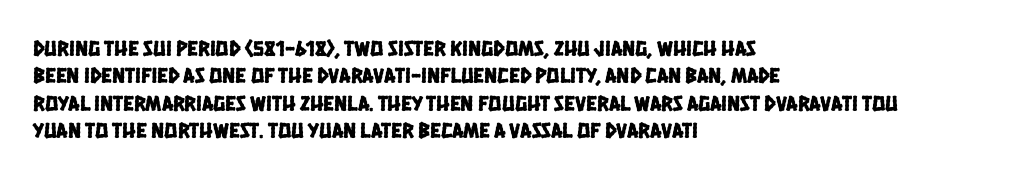
Which margin do the lines hug? The left one — the right edge is uneven. The space directly below the letters is spotless. Spacing between characters is what you'd get straight out of the box.
